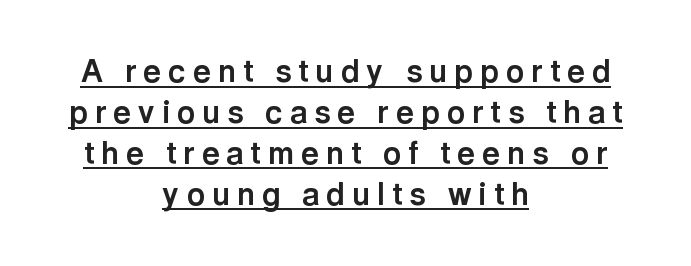
The image shows 31 px bold sans-serif type, upright; set centered, normal line spacing (1.32x), unusually wide letter spacing (+0.23 em), underlined; a medium x-height.
